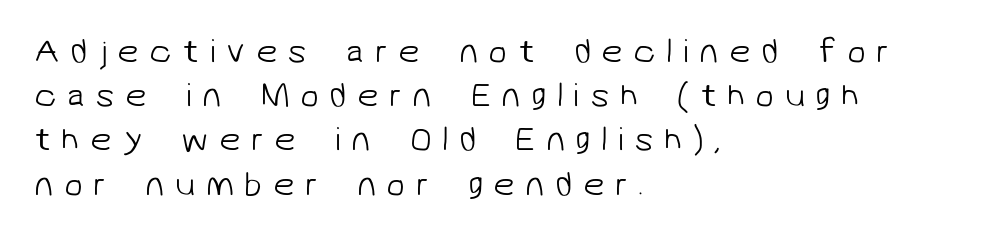
The image shows 34 px light sans-serif type; set left-aligned, normal line spacing (1.3x), unusually wide letter spacing (+0.31 em), not underlined; low stroke contrast and a medium x-height.
